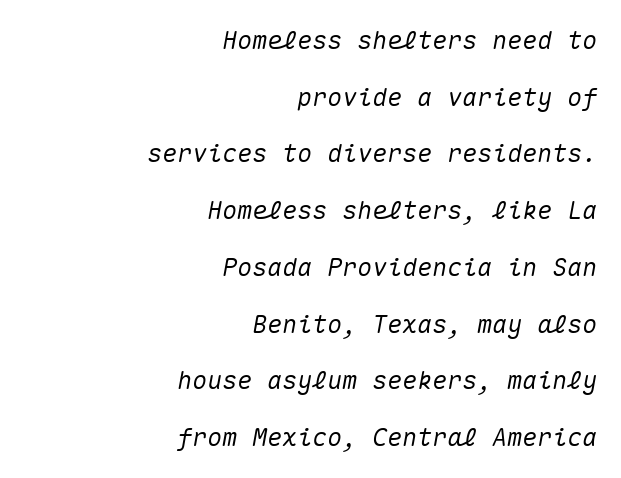
Q: Is the text italic (slanted)? A: Yes, it leans right by about 10 degrees.
Q: Is the text underlined? A: No.
Q: How is the paragraph aligned? A: Right-aligned.
Q: Is the spacing between letters normal or unusually wide? A: Normal.
Q: Is the spacing between lines tight, normal or loose? A: Loose.
